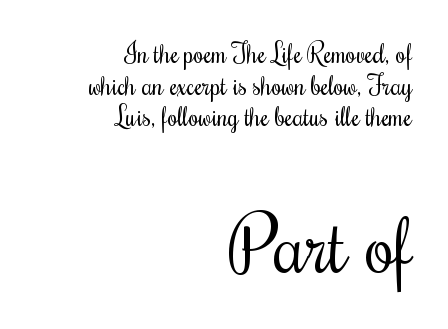
{"serif": "yes", "bold": "no", "weight": "regular", "width": "condensed", "stroke_contrast": "medium", "x_height": "small", "monospaced": "no", "underline": "no", "align": "right", "line_spacing_ratio": 1.22, "letter_spacing": "normal", "letter_spacing_em": 0.0, "larger_block": "second", "size_ratio": 2.96, "glyph_px": 77}
